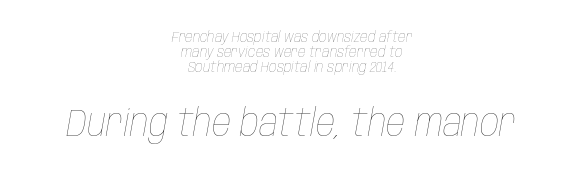
Q: Is the text bold? A: No.
Q: Is the text italic (slanted)? A: Yes, it leans right by about 10 degrees.
Q: Is the text underlined? A: No.
Q: How is the paragraph aligned? A: Centered.
Q: Is the spacing between letters normal or unusually wide? A: Normal.
Q: Is the spacing between lines tight, normal or loose? A: Tight.
Q: Which block of text is set in a larger size, the first (top) or the second (bottom)? A: The second (bottom) one.
Q: Width (condensed, normal, or wide)? A: Condensed.
Q: Stroke contrast? A: Low.
Q: x-height? A: Large.
Q: Monospaced? A: No.
